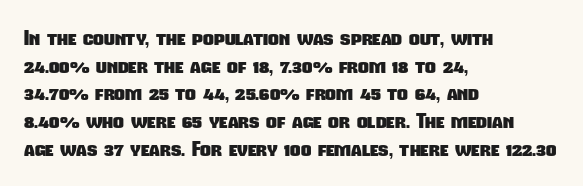
Summary of vertical rhythm: regular, with standard interline spacing. The tracking reads as untouched default to a designer's eye. The baseline area is clear. I'd describe the lettering as bold — thick and assertive. Short and long lines alike share a common starting point at left.
